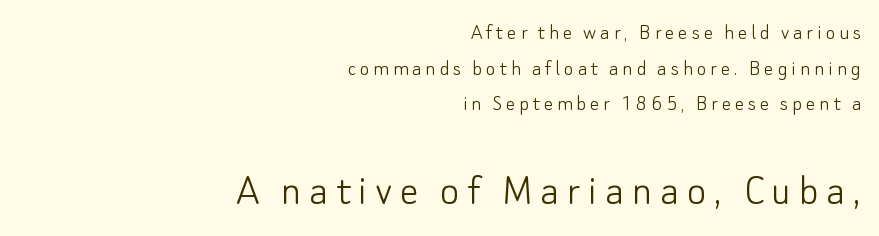
The image shows 46 px light sans-serif type, upright; set right-aligned, normal line spacing (1.55x), not underlined; the second (bottom) block is 2.0x larger; low stroke contrast and a small x-height.
